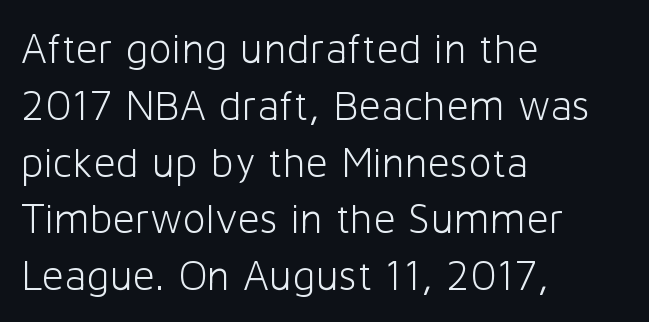
The foot of each line stays bare and open. Do the characters align in a grid? No, the font is proportional. The paragraph shown leans on its left margin. Weight: in the light-to-regular range.
